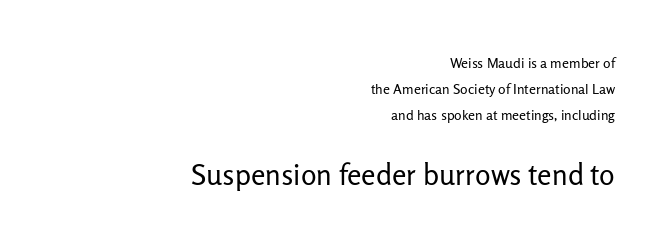
Q: Is the text bold? A: No.
Q: Is the text italic (slanted)? A: No, it is upright.
Q: Is the typeface a serif or a sans-serif typeface? A: Sans-serif.
Q: Is the text underlined? A: No.
Q: How is the paragraph aligned? A: Right-aligned.
Q: Is the spacing between letters normal or unusually wide? A: Normal.
Q: Which block of text is set in a larger size, the first (top) or the second (bottom)? A: The second (bottom) one.
Q: Width (condensed, normal, or wide)? A: Normal.
Q: Stroke contrast? A: Low.
Q: x-height? A: Medium.
Q: Monospaced? A: No.
